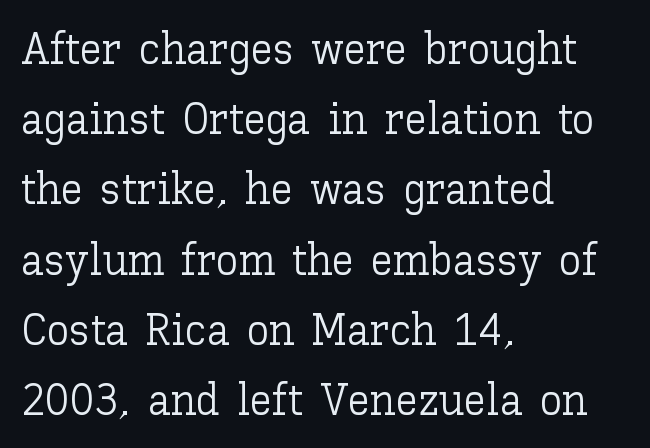
Q: Is the text bold? A: No.
Q: Is the text italic (slanted)? A: No, it is upright.
Q: Is the text underlined? A: No.
Q: How is the paragraph aligned? A: Left-aligned.
Q: Is the spacing between letters normal or unusually wide? A: Normal.
Q: Is the spacing between lines tight, normal or loose? A: Normal.
Q: Width (condensed, normal, or wide)? A: Normal.
Q: Stroke contrast? A: Low.
Q: x-height? A: Medium.
Q: Monospaced? A: No.
